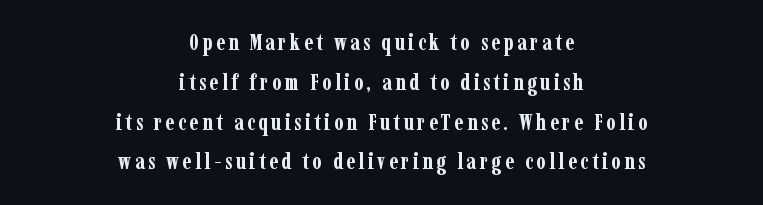
The image shows 22 px bold type, upright; set centered, line spacing 1.81x, not underlined.
